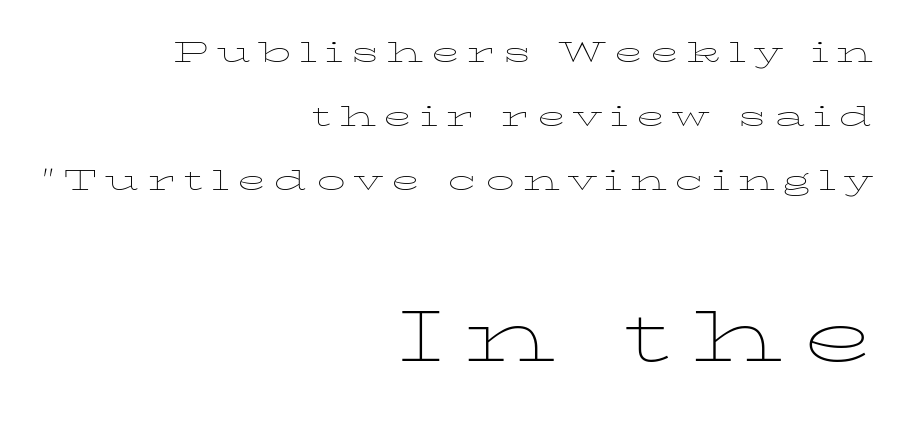
The image shows 72 px thin, wide serif type, upright; set right-aligned, loose line spacing (2.21x), unusually wide letter spacing (+0.27 em), not underlined; the second (bottom) block is 2.48x larger; low stroke contrast and a medium x-height.
